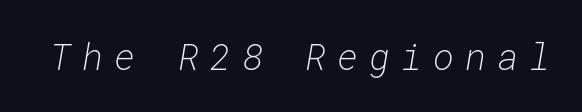
Q: Is the text bold? A: No.
Q: Is the text italic (slanted)? A: Yes, it leans right by about 10 degrees.
Q: Is the text underlined? A: No.
Q: Is the spacing between letters normal or unusually wide? A: Unusually wide.
Q: Width (condensed, normal, or wide)? A: Normal.
Q: Stroke contrast? A: Low.
Q: x-height? A: Medium.
Q: Monospaced? A: Yes.
